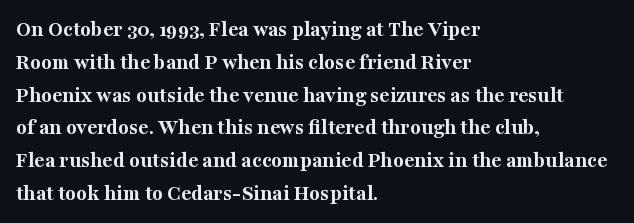
{"italic": "no", "bold": "yes", "underline": "no", "align": "left", "line_spacing": "normal", "line_spacing_ratio": 1.49, "letter_spacing": "normal", "letter_spacing_em": 0.0, "glyph_px": 22}
